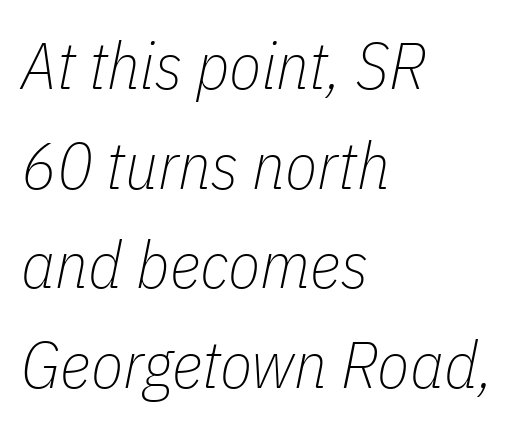
Q: Is the text bold? A: No.
Q: Is the text italic (slanted)? A: Yes, it leans right by about 11 degrees.
Q: Is the text underlined? A: No.
Q: How is the paragraph aligned? A: Left-aligned.
Q: Is the spacing between letters normal or unusually wide? A: Normal.
Q: Is the spacing between lines tight, normal or loose? A: Normal.
Q: Width (condensed, normal, or wide)? A: Condensed.
Q: Stroke contrast? A: Low.
Q: x-height? A: Medium.
Q: Monospaced? A: No.
